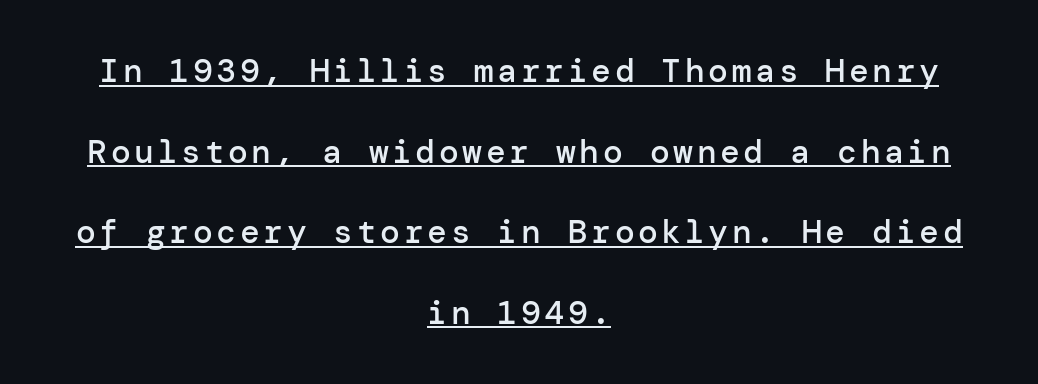
Q: Is the text bold? A: Semi-bold.
Q: Is the text italic (slanted)? A: No, it is upright.
Q: Is the typeface a serif or a sans-serif typeface? A: Sans-serif.
Q: Is the text underlined? A: Yes.
Q: How is the paragraph aligned? A: Centered.
Q: Is the spacing between lines tight, normal or loose? A: Loose.
Q: Width (condensed, normal, or wide)? A: Normal.
Q: Stroke contrast? A: Low.
Q: x-height? A: Medium.
